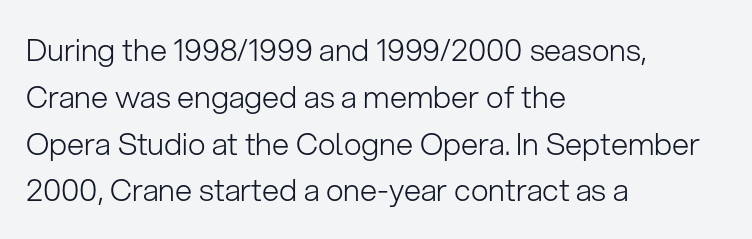
{"serif": "no", "italic": "no", "bold": "no", "weight": "light", "width": "normal", "stroke_contrast": "low", "x_height": "medium", "monospaced": "no", "underline": "no", "align": "left", "line_spacing": "normal", "line_spacing_ratio": 1.51, "letter_spacing": "normal", "letter_spacing_em": 0.0, "glyph_px": 31}
